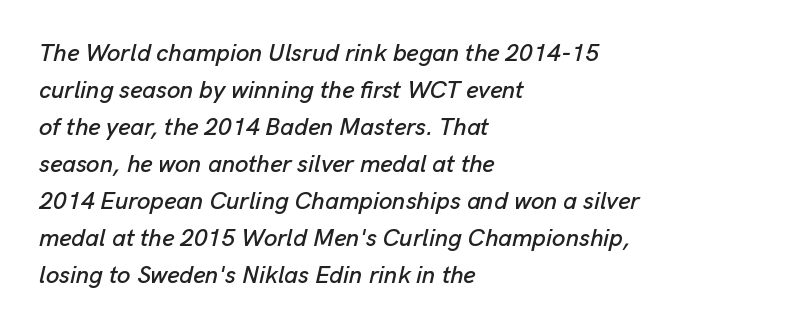
The image shows 24 px text type, italic (leaning right); set left-aligned, normal line spacing (1.54x), normal letter spacing, not underlined.
